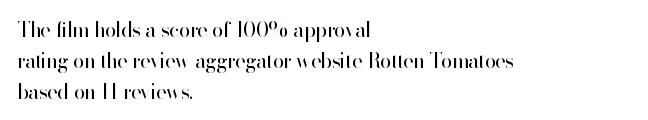
The image shows 20 px text type, upright; set left-aligned, normal line spacing (1.54x), normal letter spacing, not underlined.
